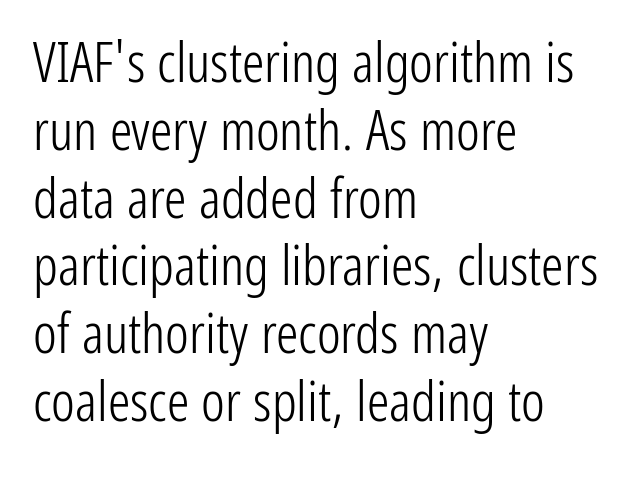
The image shows 56 px light, condensed sans-serif type, upright; set left-aligned, line spacing 1.21x, normal letter spacing, not underlined; low stroke contrast and a medium x-height.
